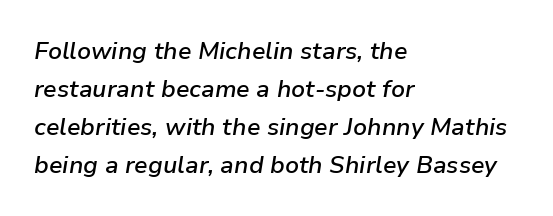
The text carries the slant typical of an italic or oblique font. This rendering features lettering with no underline. How heavy is the stroke? Medium-heavy — a semibold, shy of bold. The designer left line spacing at the default. Is the letter spacing exaggerated? No — it looks like the ordinary default. Horizontal alignment here is leftward, the default for most running prose.
